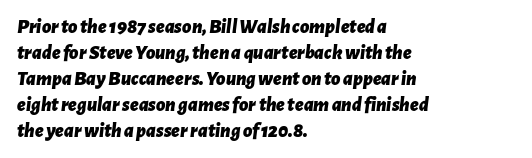
Q: Is the text bold? A: Yes.
Q: Is the text italic (slanted)? A: Yes, it leans right by about 7 degrees.
Q: Is the text underlined? A: No.
Q: How is the paragraph aligned? A: Left-aligned.
Q: Is the spacing between letters normal or unusually wide? A: Normal.
Q: Is the spacing between lines tight, normal or loose? A: Normal.
